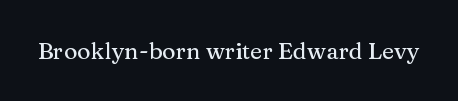
{"italic": "no", "underline": "no", "letter_spacing": "normal", "letter_spacing_em": 0.0, "glyph_px": 23}
